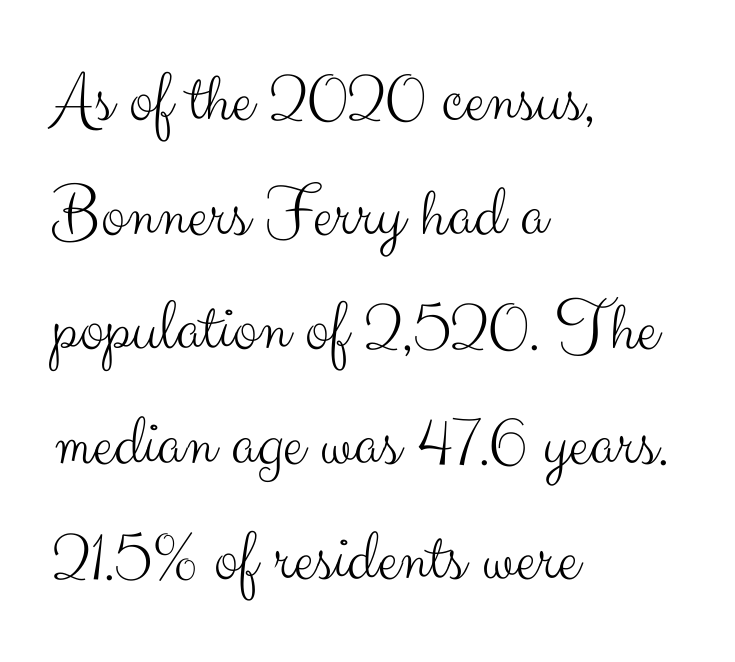
{"serif": "no", "bold": "no", "weight": "light", "width": "normal", "stroke_contrast": "medium", "x_height": "small", "monospaced": "no", "underline": "no", "align": "left", "line_spacing": "normal", "line_spacing_ratio": 1.55, "letter_spacing": "normal", "letter_spacing_em": 0.0, "glyph_px": 74}
